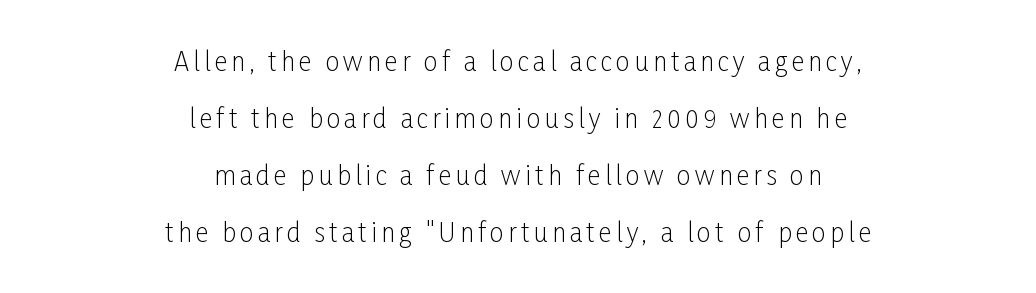
The image shows 25 px text type, upright; set centered, loose line spacing (2.28x), not underlined.
